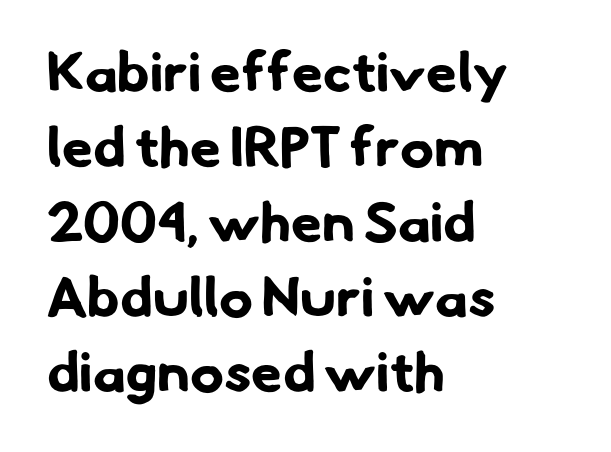
The image shows 56 px bold sans-serif type; set left-aligned, normal line spacing (1.34x), normal letter spacing, not underlined; low stroke contrast and a small x-height.
